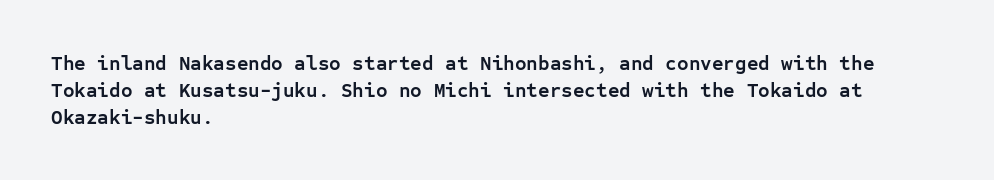
Q: Is the text bold? A: Yes.
Q: Is the text italic (slanted)? A: No, it is upright.
Q: Is the text underlined? A: No.
Q: How is the paragraph aligned? A: Left-aligned.
Q: Is the spacing between letters normal or unusually wide? A: Normal.
Q: Is the spacing between lines tight, normal or loose? A: Normal.
